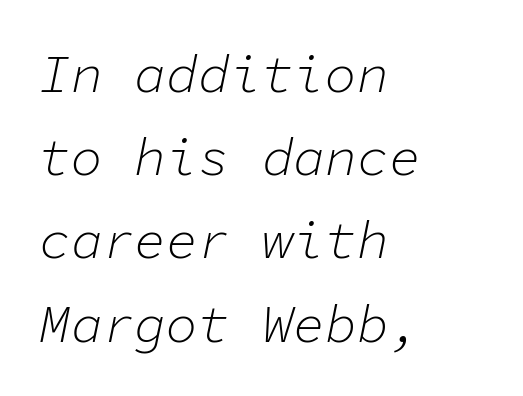
Q: Is the text bold? A: No.
Q: Is the text italic (slanted)? A: Yes, it leans right by about 11 degrees.
Q: Is the text underlined? A: No.
Q: How is the paragraph aligned? A: Left-aligned.
Q: Is the spacing between letters normal or unusually wide? A: Normal.
Q: Is the spacing between lines tight, normal or loose? A: Normal.
Q: Width (condensed, normal, or wide)? A: Normal.
Q: Stroke contrast? A: Low.
Q: x-height? A: Medium.
Q: Monospaced? A: Yes.
